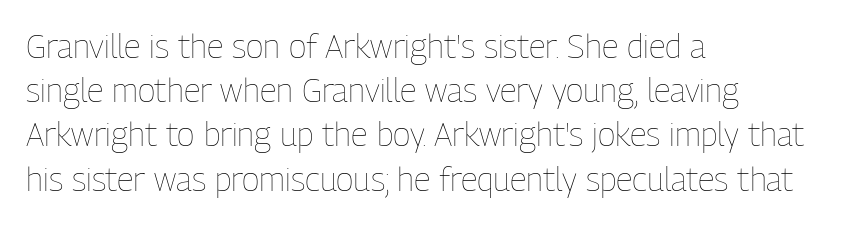
{"italic": "no", "bold": "no", "weight": "thin", "width": "condensed", "stroke_contrast": "low", "x_height": "medium", "monospaced": "no", "underline": "no", "align": "left", "line_spacing": "normal", "line_spacing_ratio": 1.34, "letter_spacing": "normal", "letter_spacing_em": 0.0, "glyph_px": 33}
